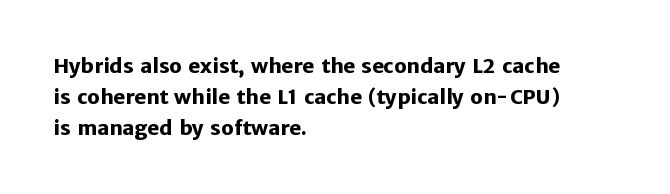
Q: Is the text bold? A: Yes.
Q: Is the text italic (slanted)? A: No, it is upright.
Q: Is the text underlined? A: No.
Q: How is the paragraph aligned? A: Left-aligned.
Q: Is the spacing between letters normal or unusually wide? A: Normal.
Q: Is the spacing between lines tight, normal or loose? A: Normal.
